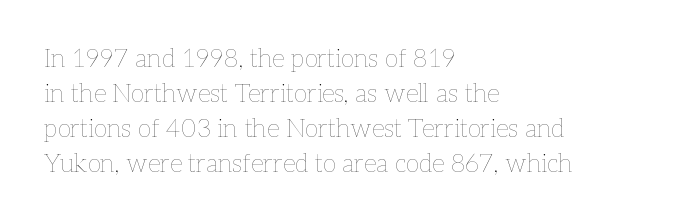
{"italic": "no", "bold": "no", "underline": "no", "align": "left", "line_spacing": "normal", "line_spacing_ratio": 1.4, "letter_spacing": "normal", "letter_spacing_em": 0.0, "glyph_px": 25}
